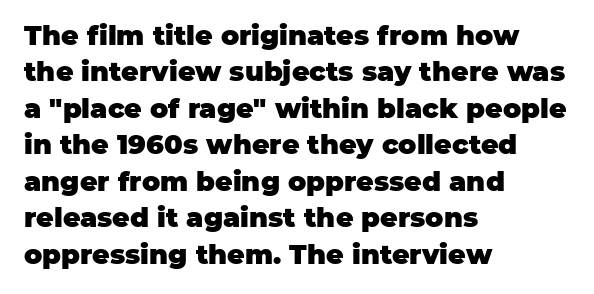
The image shows 27 px bold type, upright; set left-aligned, normal line spacing (1.35x), normal letter spacing, not underlined.
